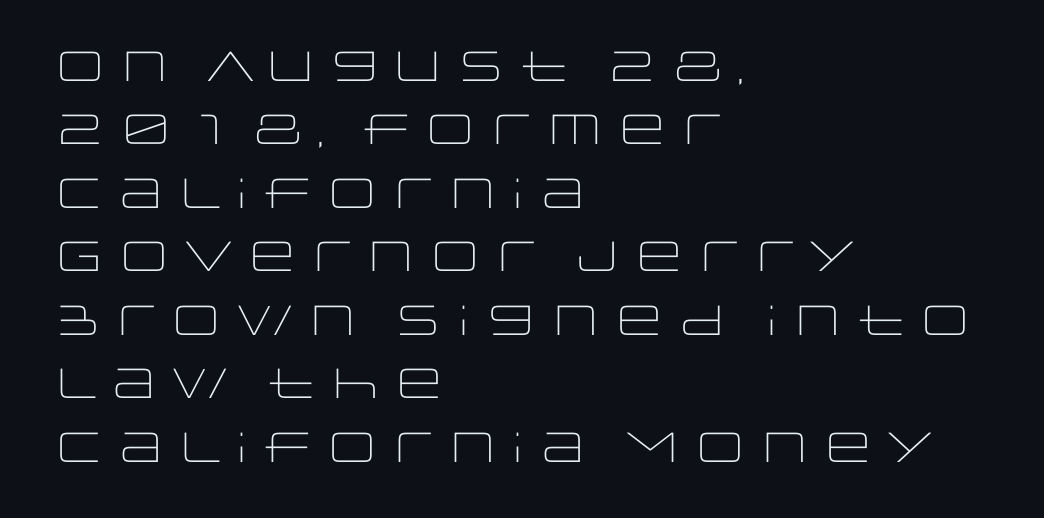
{"serif": "no", "italic": "no", "bold": "no", "weight": "light", "width": "wide", "stroke_contrast": "low", "x_height": "large", "monospaced": "no", "underline": "no", "align": "left", "line_spacing": "normal", "line_spacing_ratio": 1.51, "letter_spacing": "normal", "letter_spacing_em": 0.0, "glyph_px": 42}
